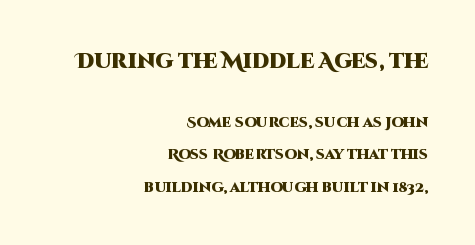
Q: Is the text bold? A: Yes.
Q: Is the text italic (slanted)? A: No, it is upright.
Q: Is the text underlined? A: No.
Q: How is the paragraph aligned? A: Right-aligned.
Q: Is the spacing between letters normal or unusually wide? A: Normal.
Q: Is the spacing between lines tight, normal or loose? A: Loose.
Q: Which block of text is set in a larger size, the first (top) or the second (bottom)? A: The first (top) one.
